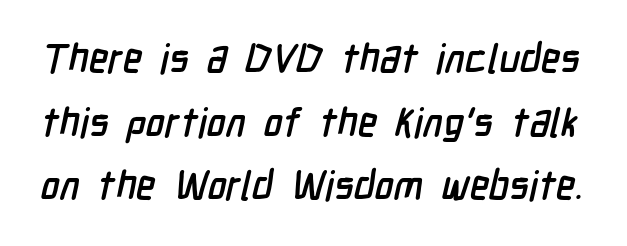
These lines keep a tight, regular rhythm from letter to letter. Varying glyph widths throughout — classic text-font behaviour. I'd call this a sans setting — the letters go barefoot. Regular leading.
